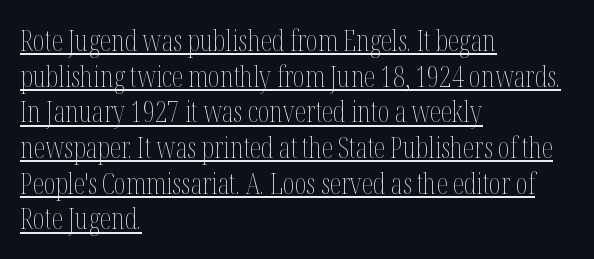
Q: Is the text bold? A: No.
Q: Is the text italic (slanted)? A: No, it is upright.
Q: Is the text underlined? A: Yes.
Q: How is the paragraph aligned? A: Left-aligned.
Q: Is the spacing between letters normal or unusually wide? A: Normal.
Q: Width (condensed, normal, or wide)? A: Condensed.
Q: Stroke contrast? A: Medium.
Q: x-height? A: Medium.
Q: Monospaced? A: No.
